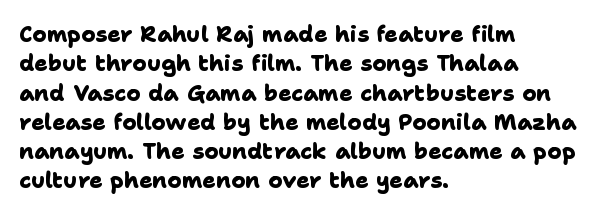
Regarding leading, the lines here are spaced in the standard way. One-word summary of the alignment: left. Honestly, the letter spacing is just normal — you wouldn't notice it. Clear beneath every line of the passage.
